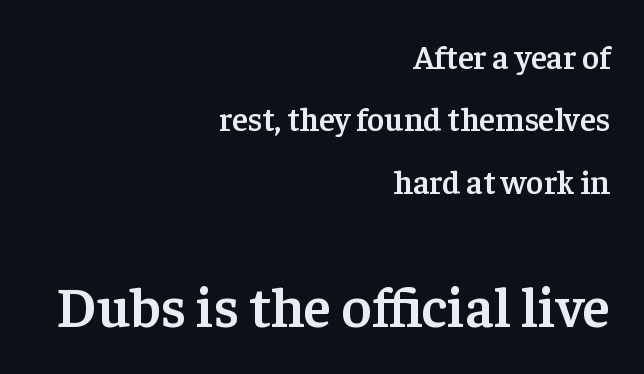
Q: Is the text bold? A: Semi-bold.
Q: Is the text italic (slanted)? A: No, it is upright.
Q: Is the typeface a serif or a sans-serif typeface? A: Serif.
Q: Is the text underlined? A: No.
Q: How is the paragraph aligned? A: Right-aligned.
Q: Is the spacing between letters normal or unusually wide? A: Normal.
Q: Which block of text is set in a larger size, the first (top) or the second (bottom)? A: The second (bottom) one.
Q: Width (condensed, normal, or wide)? A: Normal.
Q: Stroke contrast? A: Low.
Q: x-height? A: Medium.
Q: Monospaced? A: No.
